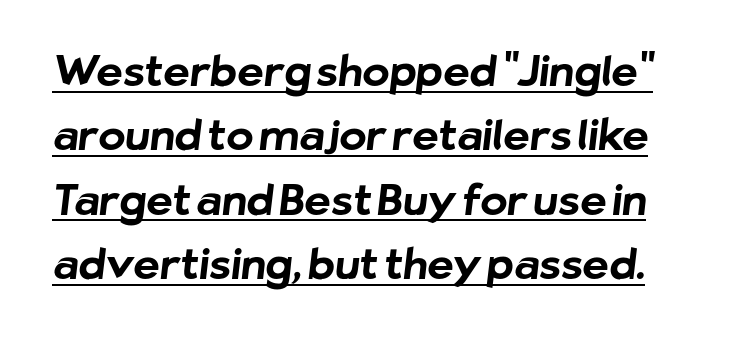
The image shows 41 px bold sans-serif type; set normal line spacing (1.57x), normal letter spacing, underlined; low stroke contrast and a medium x-height.
